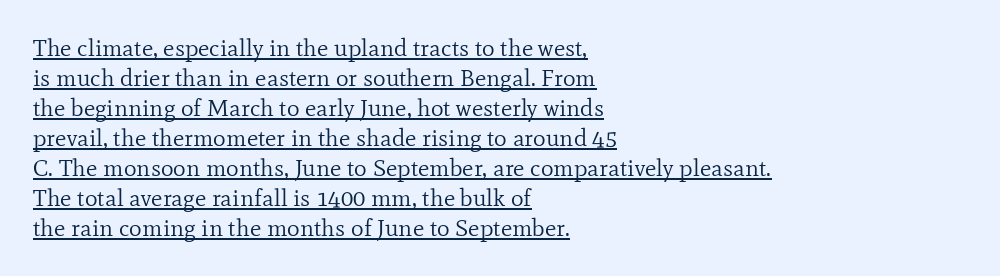
The letterforms sit shoulder to shoulder at normal distance. This sample is left-justified, so line endings fall wherever the words run out. Notice how a bar underscores the lettering throughout. Every stem runs plumb, perpendicular to the baseline. Baseline-to-baseline distance is the conventional proportion of letter height.
